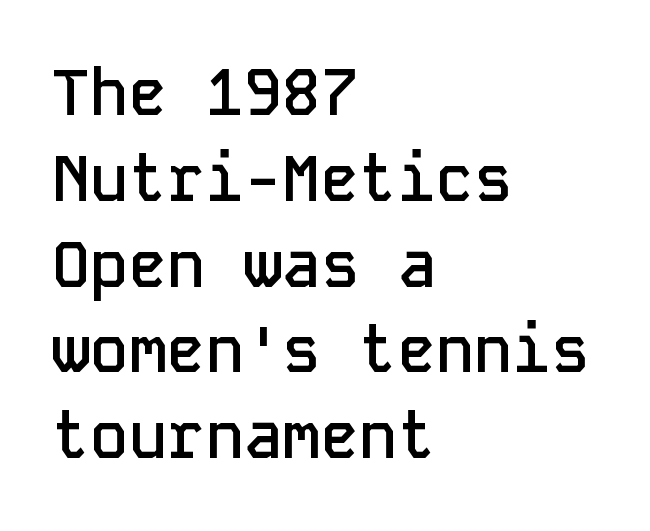
The image shows 64 px semibold sans-serif type, upright, monospaced; set left-aligned, normal line spacing (1.34x), normal letter spacing, not underlined; low stroke contrast and a medium x-height.
